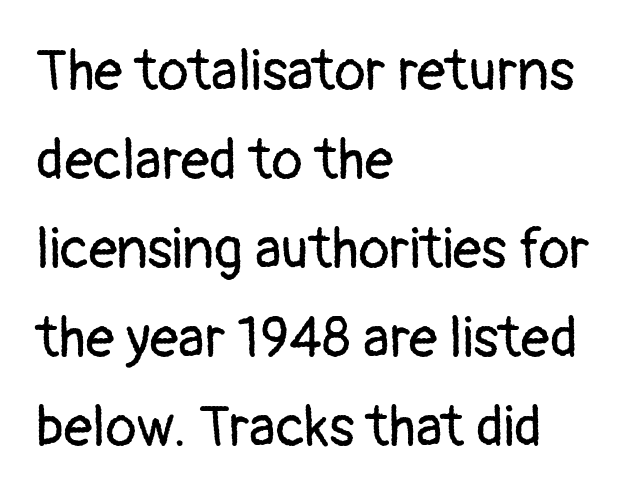
{"serif": "no", "italic": "no", "bold": "no", "weight": "regular", "width": "normal", "stroke_contrast": "low", "x_height": "medium", "monospaced": "no", "underline": "no", "align": "left", "line_spacing": "normal", "line_spacing_ratio": 1.56, "letter_spacing": "normal", "letter_spacing_em": 0.0, "glyph_px": 57}
